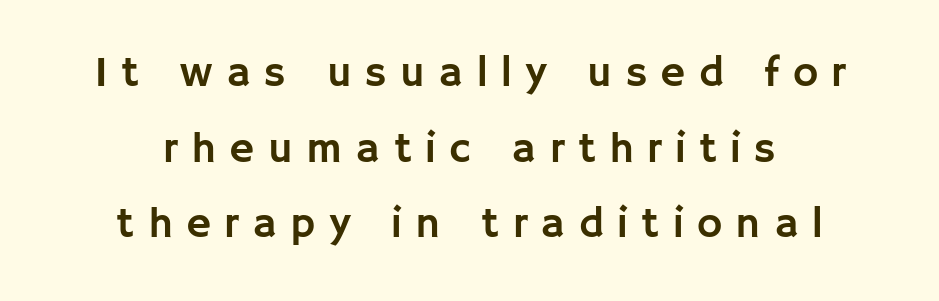
{"serif": "no", "italic": "no", "width": "normal", "stroke_contrast": "low", "x_height": "large", "monospaced": "no", "underline": "no", "align": "center", "line_spacing_ratio": 1.76, "letter_spacing": "wide", "letter_spacing_em": 0.31, "glyph_px": 43}
